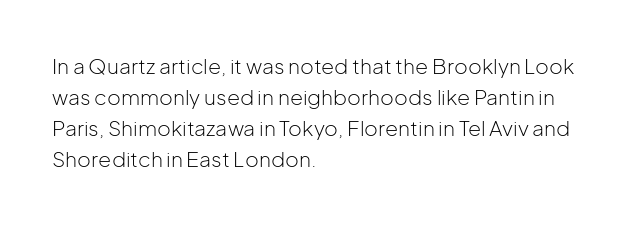
{"italic": "no", "bold": "no", "underline": "no", "align": "left", "line_spacing": "normal", "line_spacing_ratio": 1.48, "letter_spacing": "normal", "letter_spacing_em": 0.0, "glyph_px": 21}
